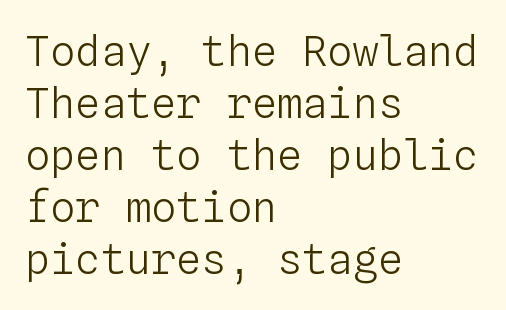
Q: Is the text bold? A: No.
Q: Is the text italic (slanted)? A: No, it is upright.
Q: Is the text underlined? A: No.
Q: How is the paragraph aligned? A: Left-aligned.
Q: Is the spacing between letters normal or unusually wide? A: Normal.
Q: Width (condensed, normal, or wide)? A: Normal.
Q: Stroke contrast? A: Low.
Q: x-height? A: Medium.
Q: Monospaced? A: Yes.
